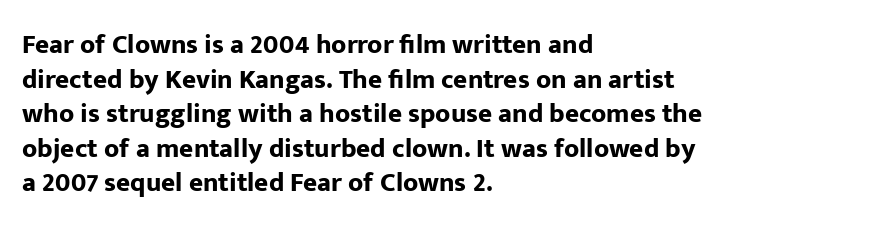
The image shows 27 px bold type, upright; set left-aligned, normal line spacing (1.28x), normal letter spacing, not underlined.
